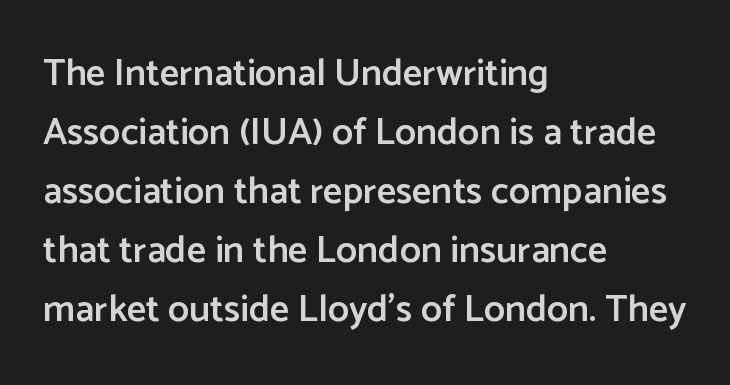
The image shows 38 px semibold sans-serif type, upright; set left-aligned, normal line spacing (1.55x), normal letter spacing, not underlined; low stroke contrast and a medium x-height.
